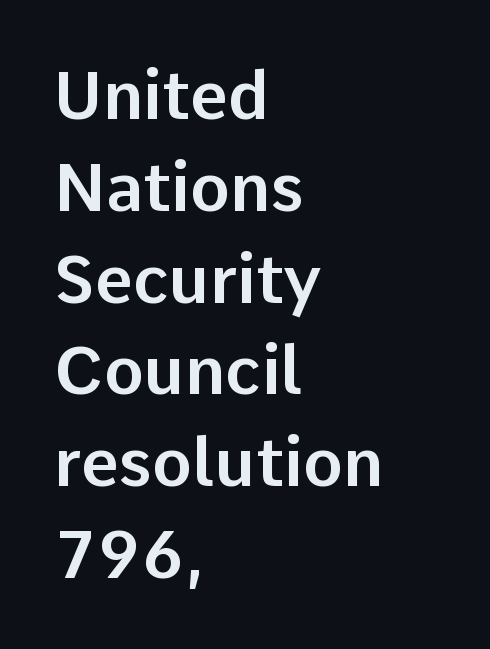
Q: Is the text italic (slanted)? A: No, it is upright.
Q: Is the typeface a serif or a sans-serif typeface? A: Sans-serif.
Q: Is the text underlined? A: No.
Q: How is the paragraph aligned? A: Left-aligned.
Q: Is the spacing between letters normal or unusually wide? A: Normal.
Q: Is the spacing between lines tight, normal or loose? A: Normal.
Q: Width (condensed, normal, or wide)? A: Normal.
Q: Stroke contrast? A: Low.
Q: x-height? A: Medium.
Q: Monospaced? A: No.
